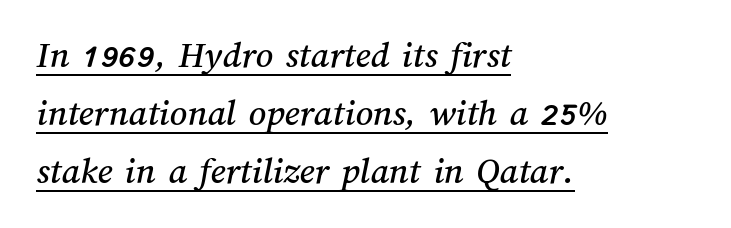
{"width": "normal", "stroke_contrast": "medium", "x_height": "medium", "monospaced": "no", "underline": "yes", "align": "left", "line_spacing": "normal", "line_spacing_ratio": 1.53, "letter_spacing": "normal", "letter_spacing_em": 0.0, "glyph_px": 38}
